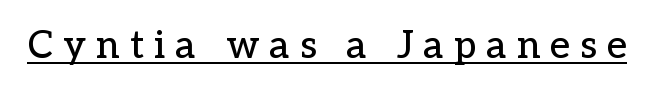
Q: Is the text italic (slanted)? A: No, it is upright.
Q: Is the typeface a serif or a sans-serif typeface? A: Serif.
Q: Is the text underlined? A: Yes.
Q: Is the spacing between letters normal or unusually wide? A: Unusually wide.
Q: Width (condensed, normal, or wide)? A: Normal.
Q: Stroke contrast? A: Low.
Q: x-height? A: Medium.
Q: Monospaced? A: No.
